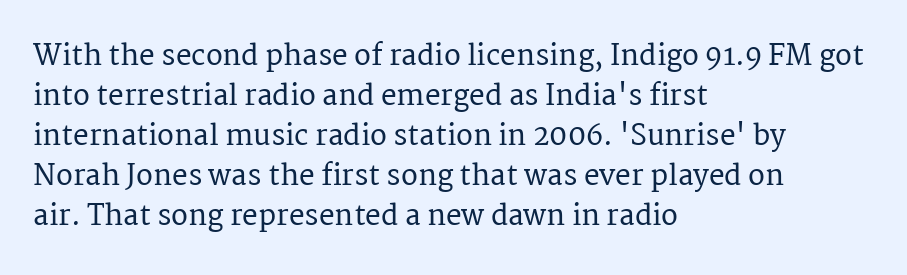
Q: Is the text italic (slanted)? A: No, it is upright.
Q: Is the typeface a serif or a sans-serif typeface? A: Serif.
Q: Is the text underlined? A: No.
Q: How is the paragraph aligned? A: Left-aligned.
Q: Is the spacing between letters normal or unusually wide? A: Normal.
Q: Is the spacing between lines tight, normal or loose? A: Normal.
Q: Width (condensed, normal, or wide)? A: Normal.
Q: Stroke contrast? A: Medium.
Q: x-height? A: Medium.
Q: Monospaced? A: No.
